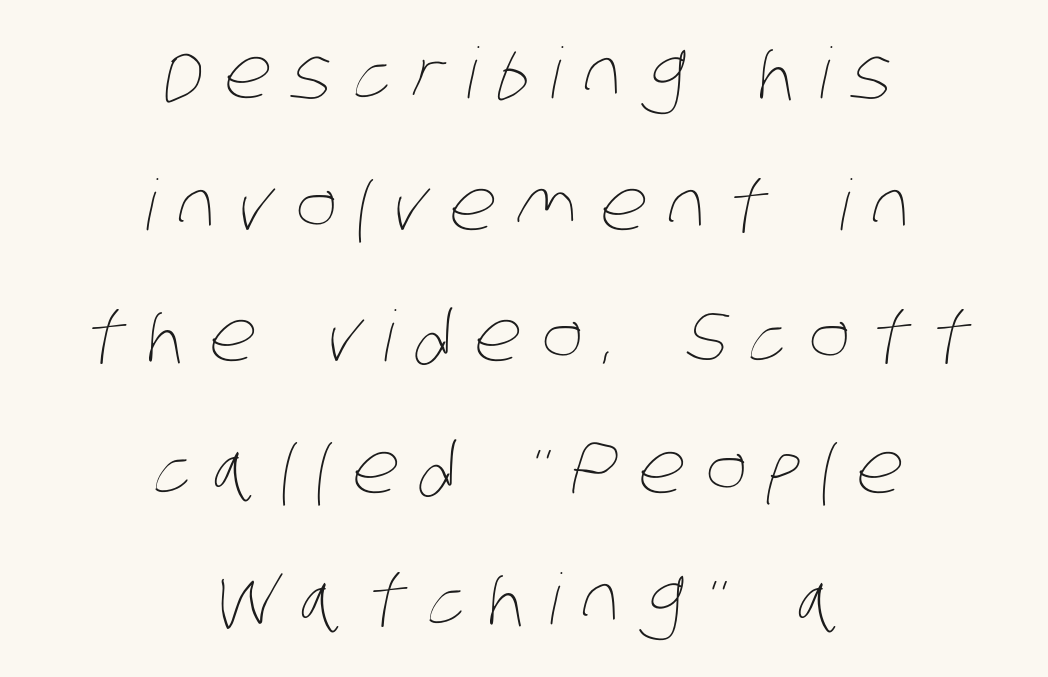
Look at the tracking — it's clearly loosened, letters drifting apart. Stroke mass is kept to a normal reading level or below. These lines are centered, leaving both edges ragged. Proportional: the letters do not fall into vertical columns. The space directly below the letters is spotless.
